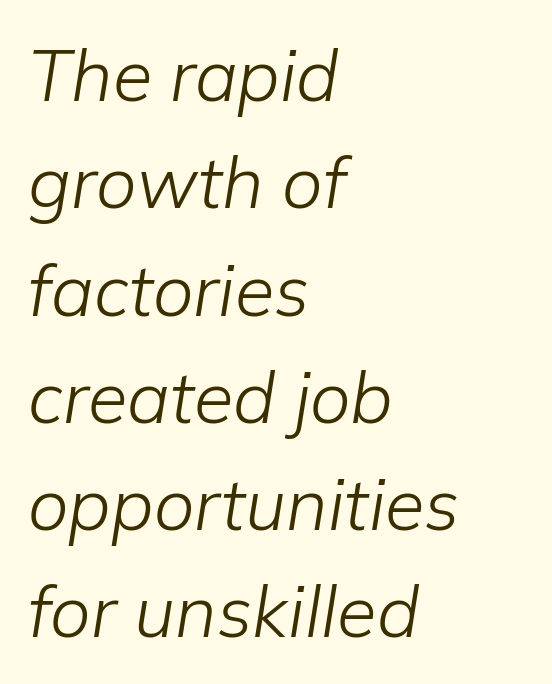
Q: Is the text bold? A: No.
Q: Is the text italic (slanted)? A: Yes, it leans right by about 9 degrees.
Q: Is the text underlined? A: No.
Q: How is the paragraph aligned? A: Left-aligned.
Q: Is the spacing between letters normal or unusually wide? A: Normal.
Q: Is the spacing between lines tight, normal or loose? A: Normal.
Q: Width (condensed, normal, or wide)? A: Normal.
Q: Stroke contrast? A: Low.
Q: x-height? A: Medium.
Q: Monospaced? A: No.
